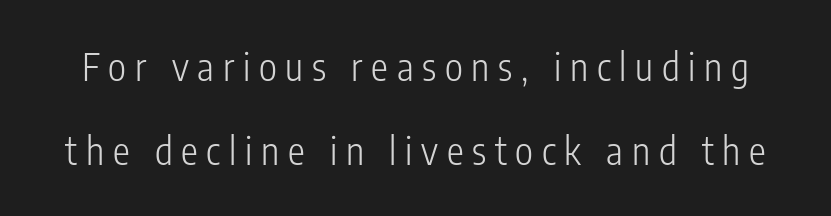
{"serif": "no", "italic": "no", "bold": "no", "weight": "light", "width": "condensed", "stroke_contrast": "low", "x_height": "medium", "monospaced": "no", "underline": "no", "line_spacing": "loose", "line_spacing_ratio": 2.22, "letter_spacing": "wide", "letter_spacing_em": 0.23, "glyph_px": 38}
